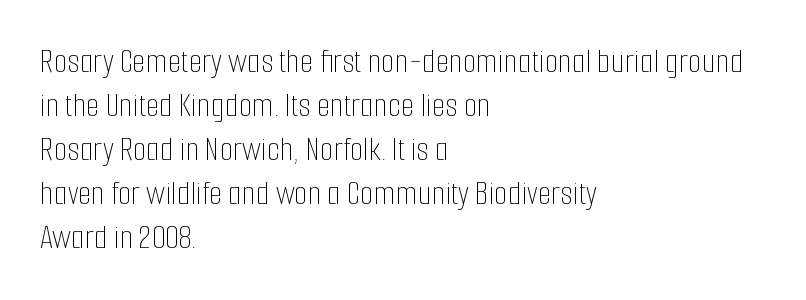
The image shows 35 px thin, condensed type, upright; set left-aligned, normal line spacing (1.26x), normal letter spacing, not underlined; low stroke contrast and a medium x-height.
